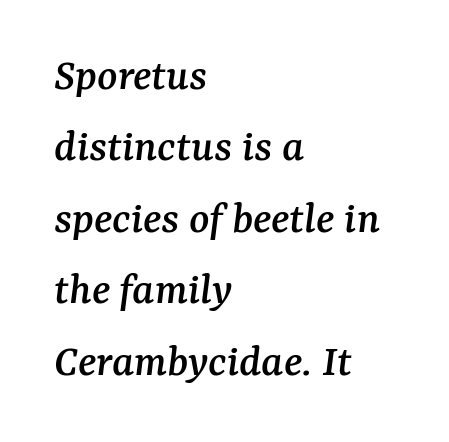
{"serif": "yes", "italic": "yes", "lean": "right", "slant_degrees": 7, "width": "normal", "stroke_contrast": "medium", "x_height": "medium", "monospaced": "no", "underline": "no", "align": "left", "line_spacing": "normal", "line_spacing_ratio": 1.52, "letter_spacing": "normal", "letter_spacing_em": 0.0, "glyph_px": 47}
